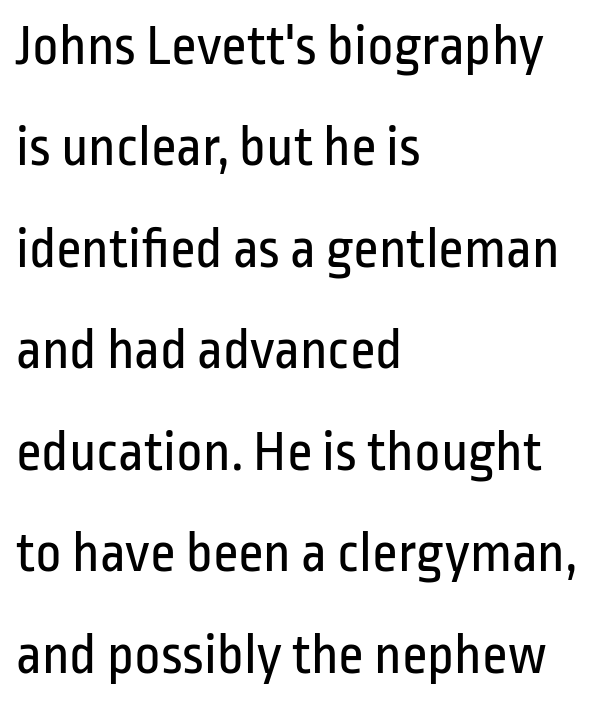
No letter is thick-stroked: the sample isn't bold. This is sans-serif lettering, the kind often seen on screens and signage. A typesetter would call this proportional, since set widths differ per character. The typography opts for an upright posture over an oblique one. Observe the ordinary spacing: letters are neighbours, not strangers. Short and long lines alike share a common starting point at left.
